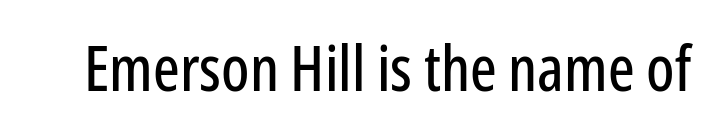
The image shows 63 px condensed sans-serif type, upright; set normal letter spacing, not underlined; low stroke contrast and a medium x-height.
